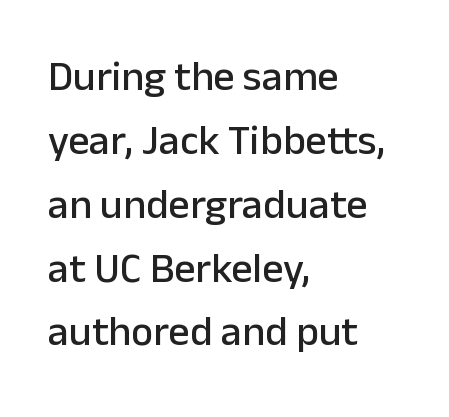
In terms of letterform style, serifs are entirely absent. Compared with a centered layout, this one pins lines to the left instead. What's the leading like? Ordinary, nothing unusual. No extra tracking has been applied to these lines.
